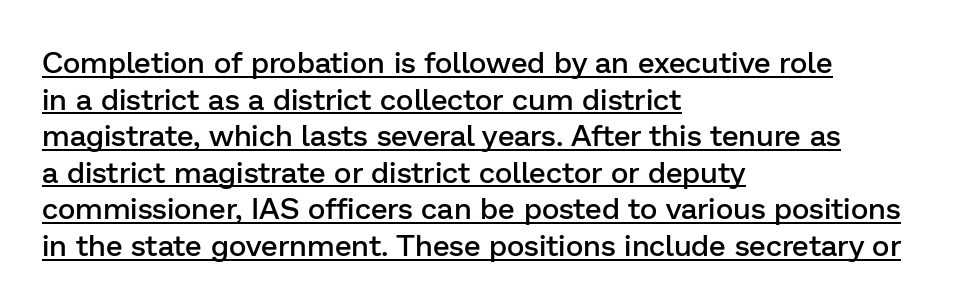
The image shows 30 px semibold sans-serif type, upright; set left-aligned, line spacing 1.22x, normal letter spacing, underlined; low stroke contrast and a medium x-height.
